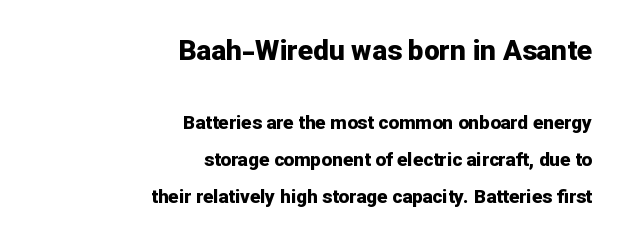
The image shows 28 px bold sans-serif type, upright; set right-aligned, loose line spacing (1.97x), normal letter spacing, not underlined; the first (top) block is 1.47x larger; low stroke contrast and a medium x-height.
